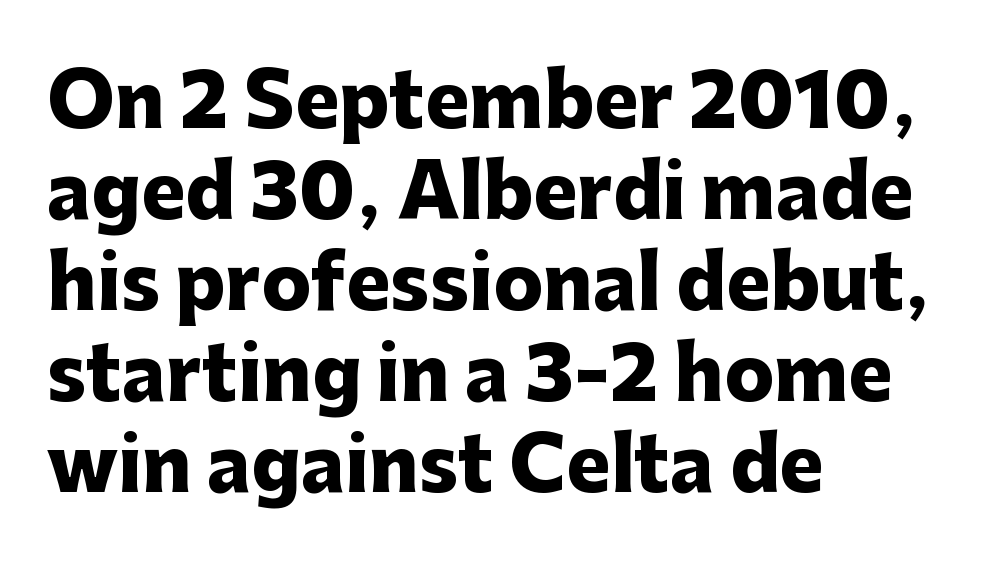
{"serif": "no", "italic": "no", "bold": "yes", "weight": "heavy", "width": "normal", "stroke_contrast": "low", "x_height": "medium", "monospaced": "no", "underline": "no", "align": "left", "line_spacing_ratio": 1.23, "letter_spacing": "normal", "letter_spacing_em": 0.0, "glyph_px": 74}
